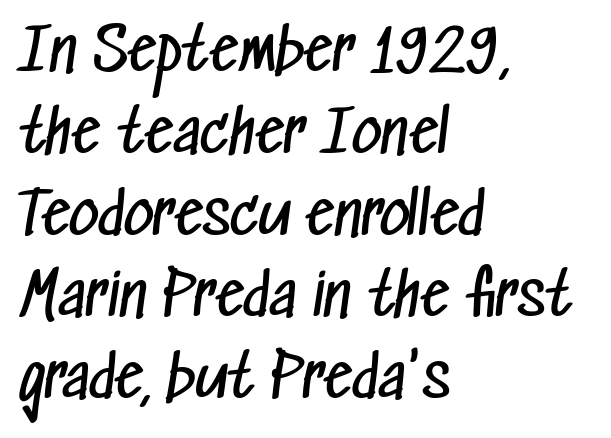
The image shows 58 px regular-weight, condensed sans-serif type; set left-aligned, normal line spacing (1.41x), normal letter spacing, not underlined; low stroke contrast and a medium x-height.
